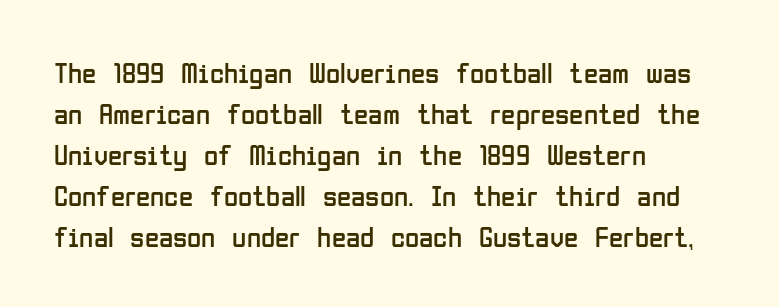
Q: Is the text bold? A: No.
Q: Is the text italic (slanted)? A: No, it is upright.
Q: Is the typeface a serif or a sans-serif typeface? A: Sans-serif.
Q: Is the text underlined? A: No.
Q: How is the paragraph aligned? A: Left-aligned.
Q: Is the spacing between letters normal or unusually wide? A: Normal.
Q: Is the spacing between lines tight, normal or loose? A: Normal.
Q: Width (condensed, normal, or wide)? A: Condensed.
Q: Stroke contrast? A: Low.
Q: x-height? A: Medium.
Q: Monospaced? A: No.
